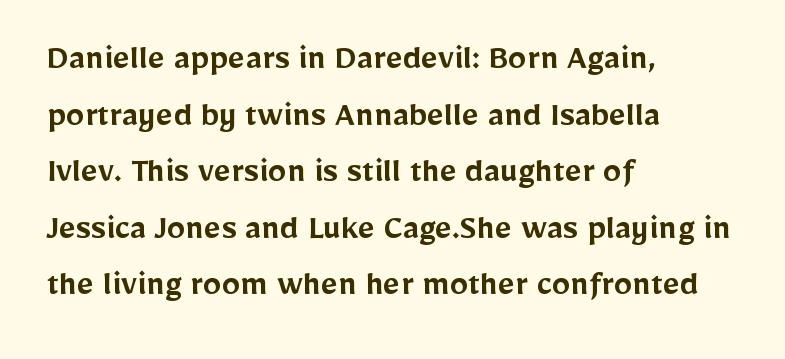
The image shows 37 px semibold sans-serif type, upright; set left-aligned, normal line spacing (1.53x), normal letter spacing, not underlined; low stroke contrast and a medium x-height.
